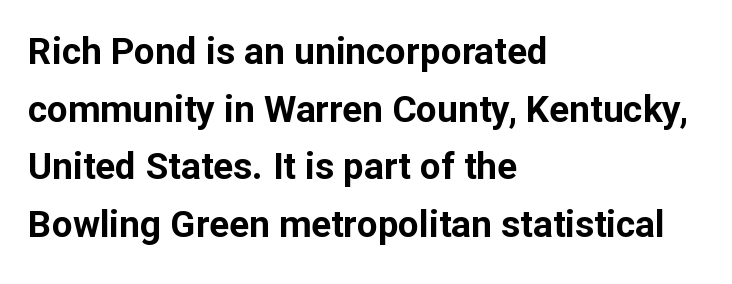
The image shows 37 px bold sans-serif type, upright; set left-aligned, normal line spacing (1.56x), normal letter spacing, not underlined; low stroke contrast and a medium x-height.
